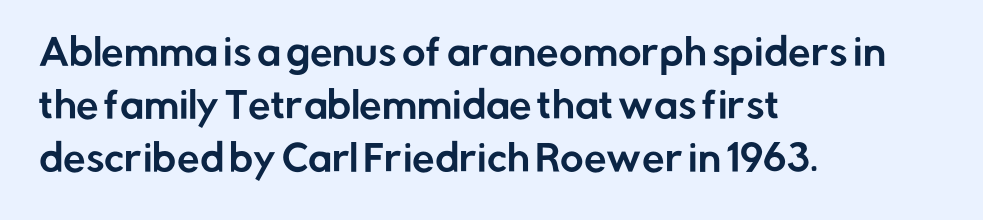
{"serif": "no", "italic": "no", "width": "normal", "stroke_contrast": "low", "x_height": "medium", "monospaced": "no", "underline": "no", "align": "left", "line_spacing": "normal", "line_spacing_ratio": 1.47, "letter_spacing": "normal", "letter_spacing_em": 0.0, "glyph_px": 36}
